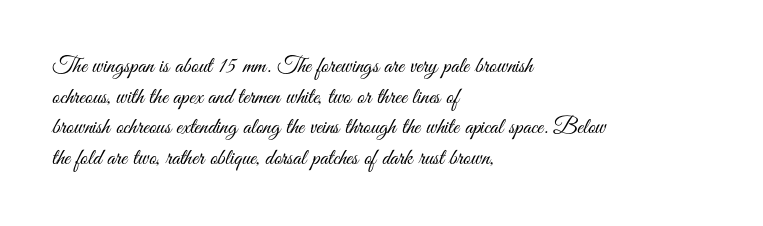
Q: Is the text bold? A: No.
Q: Is the text italic (slanted)? A: Yes.
Q: Is the text underlined? A: No.
Q: How is the paragraph aligned? A: Left-aligned.
Q: Is the spacing between letters normal or unusually wide? A: Normal.
Q: Is the spacing between lines tight, normal or loose? A: Normal.
